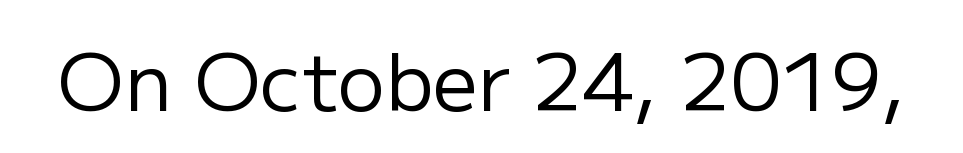
Q: Is the text bold? A: No.
Q: Is the text italic (slanted)? A: No, it is upright.
Q: Is the typeface a serif or a sans-serif typeface? A: Sans-serif.
Q: Is the text underlined? A: No.
Q: Is the spacing between letters normal or unusually wide? A: Normal.
Q: Width (condensed, normal, or wide)? A: Normal.
Q: Stroke contrast? A: Low.
Q: x-height? A: Medium.
Q: Monospaced? A: No.
